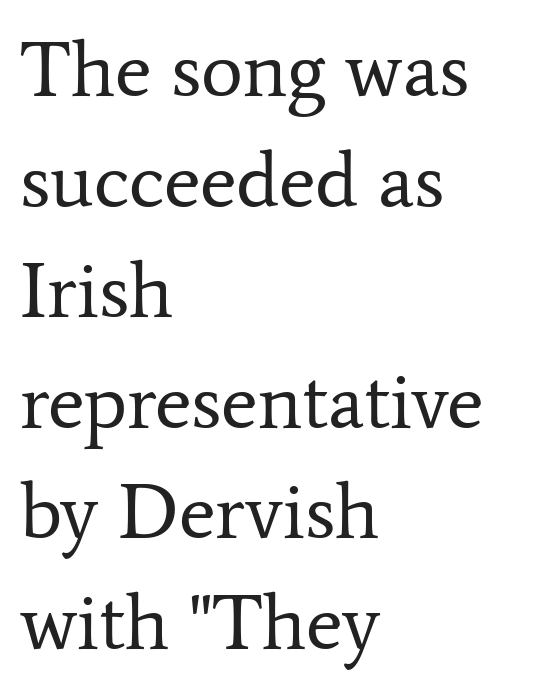
The setting favours the left margin, as ordinary paragraphs usually do. You can tell it's not italic because the verticals are truly vertical. The typesetting does not lean heavy: it is not bold. Varying glyph widths throughout — classic text-font behaviour. Observe the ordinary spacing: letters are neighbours, not strangers. Underlining? Definitely not there.
